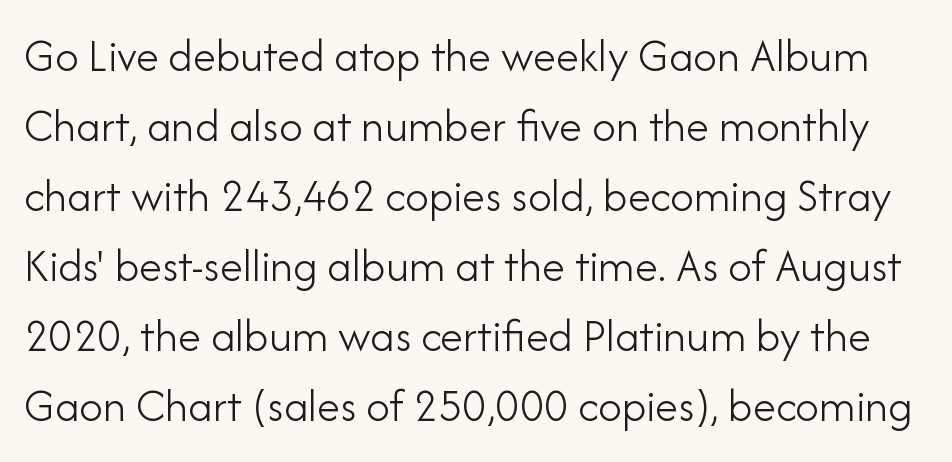
{"serif": "no", "italic": "no", "bold": "no", "weight": "light", "width": "normal", "stroke_contrast": "low", "x_height": "small", "monospaced": "no", "underline": "no", "line_spacing": "normal", "line_spacing_ratio": 1.49, "letter_spacing": "normal", "letter_spacing_em": 0.0, "glyph_px": 47}
